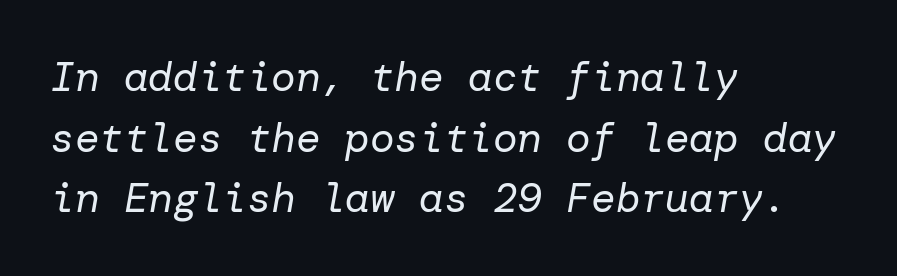
{"italic": "yes", "lean": "right", "slant_degrees": 10, "bold": "no", "weight": "regular", "width": "normal", "stroke_contrast": "low", "x_height": "medium", "underline": "no", "align": "left", "line_spacing": "normal", "line_spacing_ratio": 1.48, "letter_spacing": "normal", "letter_spacing_em": 0.0, "glyph_px": 41}
